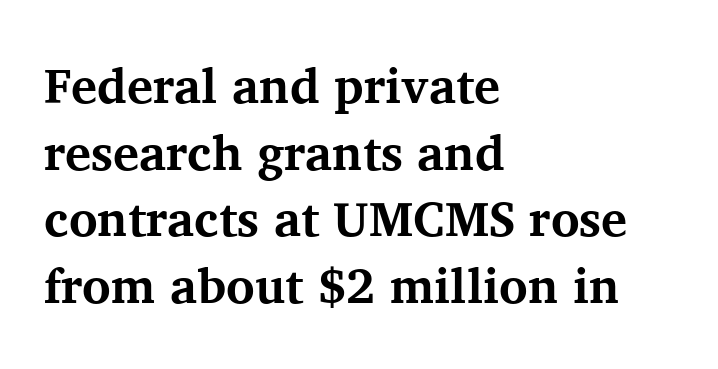
The image shows 49 px bold serif type, upright; set left-aligned, normal line spacing (1.36x), normal letter spacing, not underlined; medium stroke contrast and a medium x-height.
